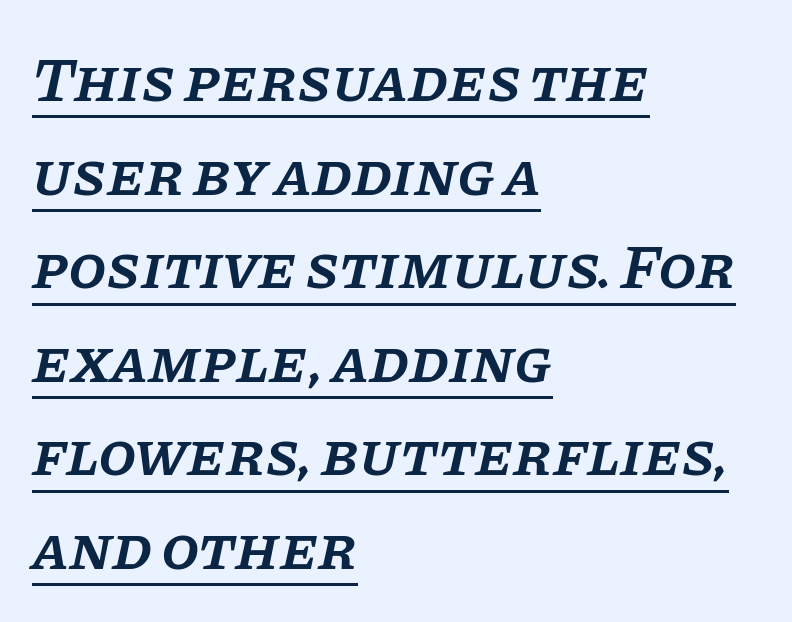
The type family on display is of the serif kind. Vertical spacing — default. If you drew a ruler down the left edge, every line would touch it. There's an unmistakable incline to the writing here.
